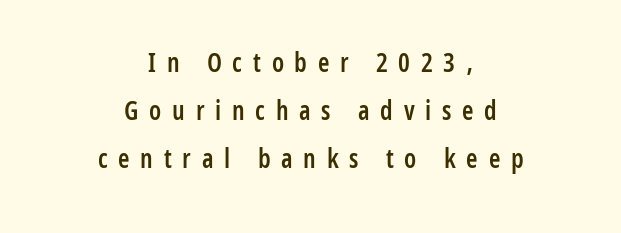
The image shows 26 px text type, upright; set centered, line spacing 1.84x, unusually wide letter spacing (+0.41 em), not underlined.
